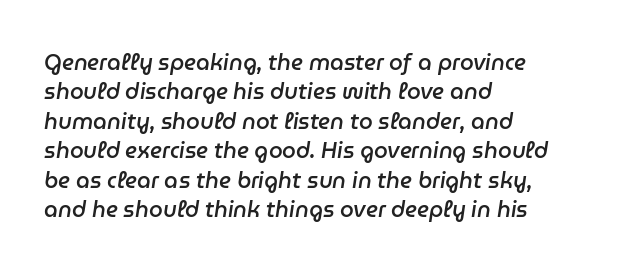
The image shows 22 px text type, italic (leaning right); set left-aligned, normal line spacing (1.34x), normal letter spacing, not underlined.
